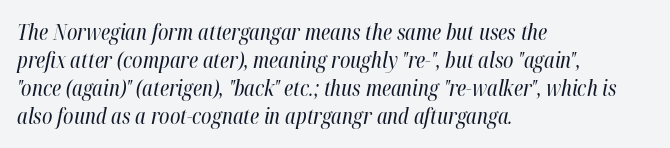
The image shows 21 px text type, italic (leaning right); set left-aligned, normal line spacing (1.33x), normal letter spacing, not underlined.
